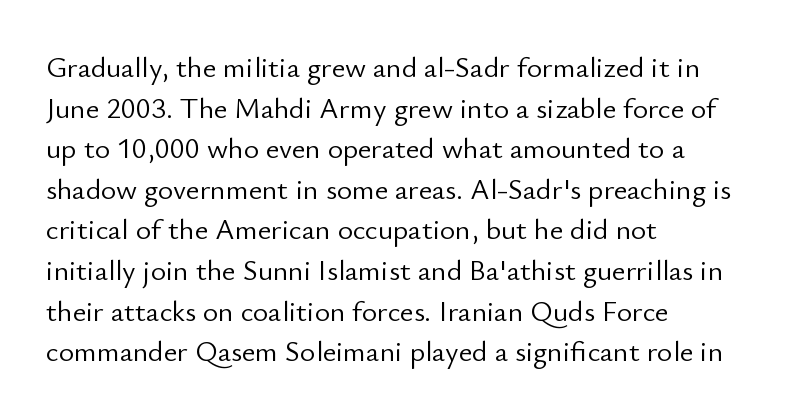
Q: Is the text bold? A: No.
Q: Is the text italic (slanted)? A: No, it is upright.
Q: Is the typeface a serif or a sans-serif typeface? A: Sans-serif.
Q: Is the text underlined? A: No.
Q: How is the paragraph aligned? A: Left-aligned.
Q: Is the spacing between letters normal or unusually wide? A: Normal.
Q: Is the spacing between lines tight, normal or loose? A: Normal.
Q: Width (condensed, normal, or wide)? A: Normal.
Q: Stroke contrast? A: Low.
Q: x-height? A: Small.
Q: Monospaced? A: No.
